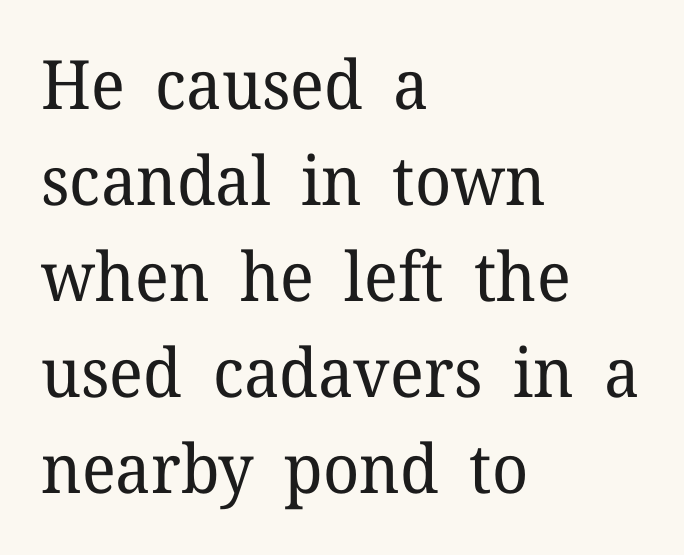
{"serif": "yes", "italic": "no", "bold": "no", "weight": "regular", "width": "normal", "stroke_contrast": "low", "x_height": "medium", "monospaced": "no", "underline": "no", "align": "left", "line_spacing": "normal", "line_spacing_ratio": 1.41, "letter_spacing": "normal", "letter_spacing_em": 0.0, "glyph_px": 68}
